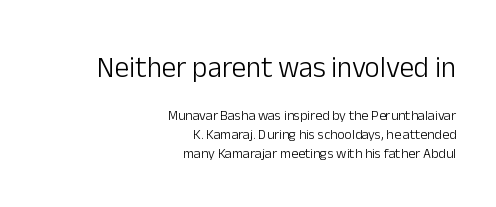
Q: Is the text bold? A: No.
Q: Is the text italic (slanted)? A: No, it is upright.
Q: Is the typeface a serif or a sans-serif typeface? A: Sans-serif.
Q: Is the text underlined? A: No.
Q: How is the paragraph aligned? A: Right-aligned.
Q: Is the spacing between letters normal or unusually wide? A: Normal.
Q: Is the spacing between lines tight, normal or loose? A: Normal.
Q: Which block of text is set in a larger size, the first (top) or the second (bottom)? A: The first (top) one.
Q: Width (condensed, normal, or wide)? A: Normal.
Q: Stroke contrast? A: Low.
Q: x-height? A: Medium.
Q: Monospaced? A: No.
